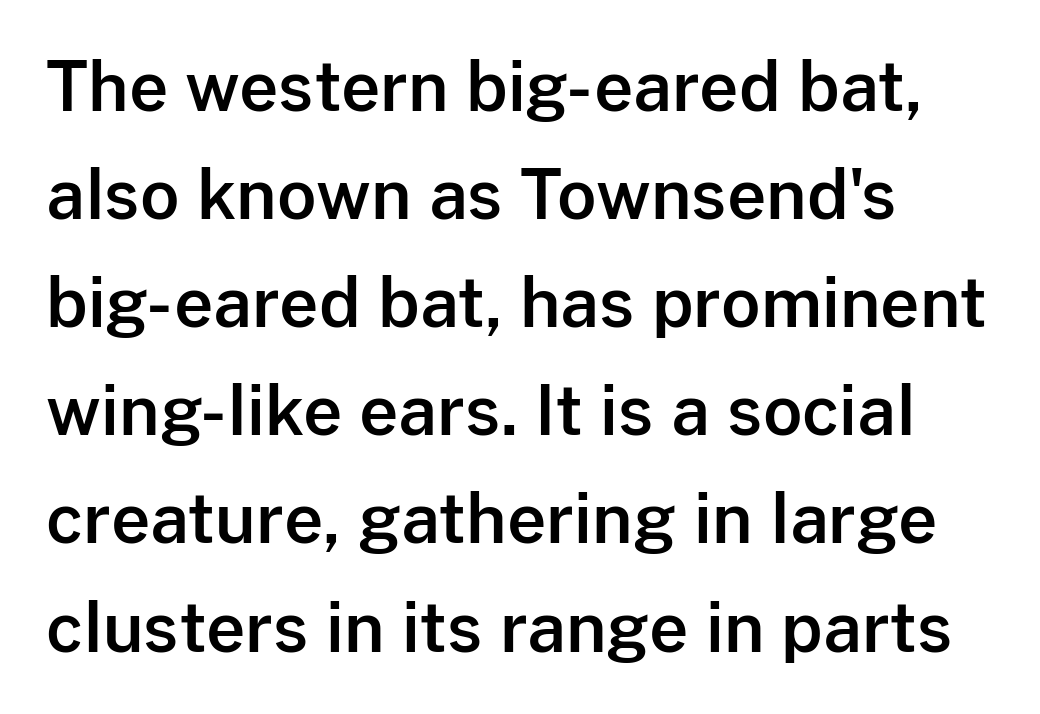
{"serif": "no", "italic": "no", "width": "normal", "stroke_contrast": "low", "x_height": "medium", "monospaced": "no", "underline": "no", "align": "left", "line_spacing": "normal", "line_spacing_ratio": 1.59, "letter_spacing": "normal", "letter_spacing_em": 0.0, "glyph_px": 68}
